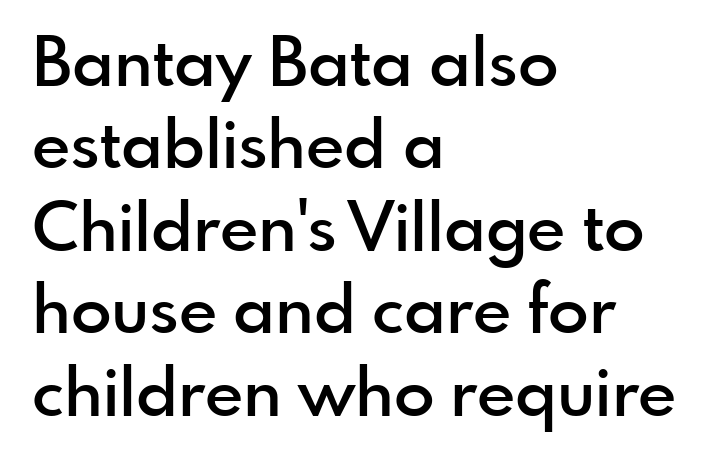
{"serif": "no", "italic": "no", "bold": "semi", "weight": "semibold", "width": "normal", "x_height": "small", "monospaced": "no", "underline": "no", "align": "left", "line_spacing_ratio": 1.23, "letter_spacing": "normal", "letter_spacing_em": 0.0, "glyph_px": 67}
